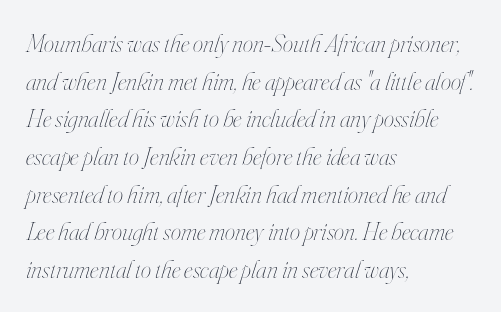
The image shows 26 px text type, italic (leaning right); set left-aligned, normal line spacing (1.45x), normal letter spacing, not underlined.
